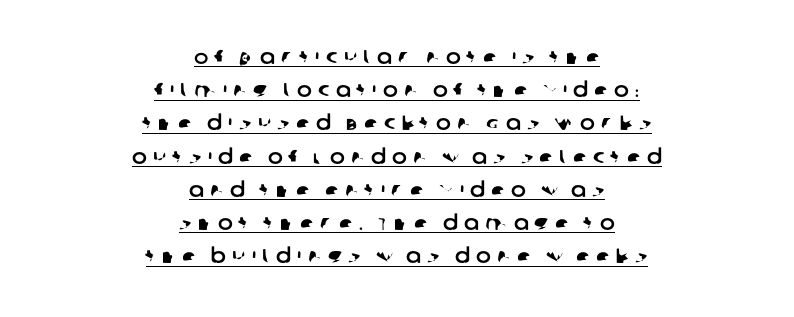
Q: Is the text underlined? A: Yes.
Q: How is the paragraph aligned? A: Centered.
Q: Is the spacing between letters normal or unusually wide? A: Unusually wide.
Q: Is the spacing between lines tight, normal or loose? A: Normal.
